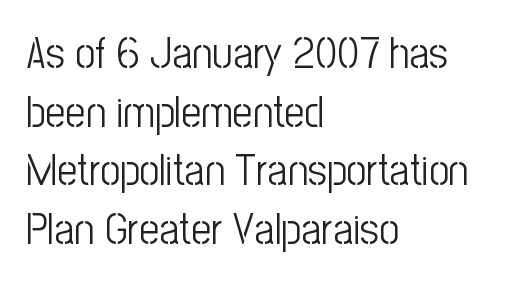
{"serif": "no", "italic": "no", "bold": "no", "weight": "light", "width": "condensed", "stroke_contrast": "low", "x_height": "medium", "monospaced": "no", "underline": "no", "align": "left", "line_spacing": "normal", "line_spacing_ratio": 1.33, "letter_spacing": "normal", "letter_spacing_em": 0.0, "glyph_px": 44}
